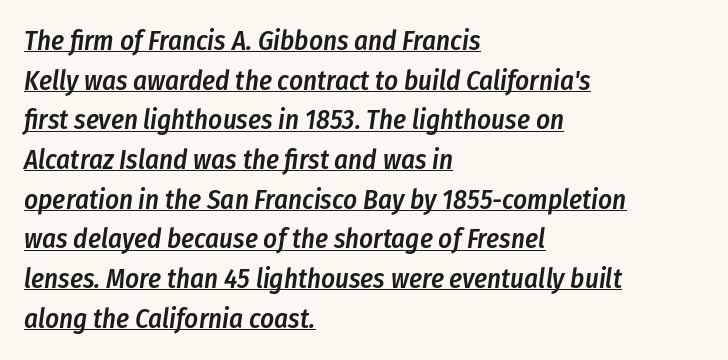
Students, observe the line beneath the letters — that is underlining. A typesetter would mark this as italic. This rendering uses left alignment, leaving the right contour irregular. Regarding leading, the lines here are spaced in the standard way. The face used here is a semibold: visibly heavier than regular, lighter than bold. The type is set solid horizontally, with unmodified tracking.
